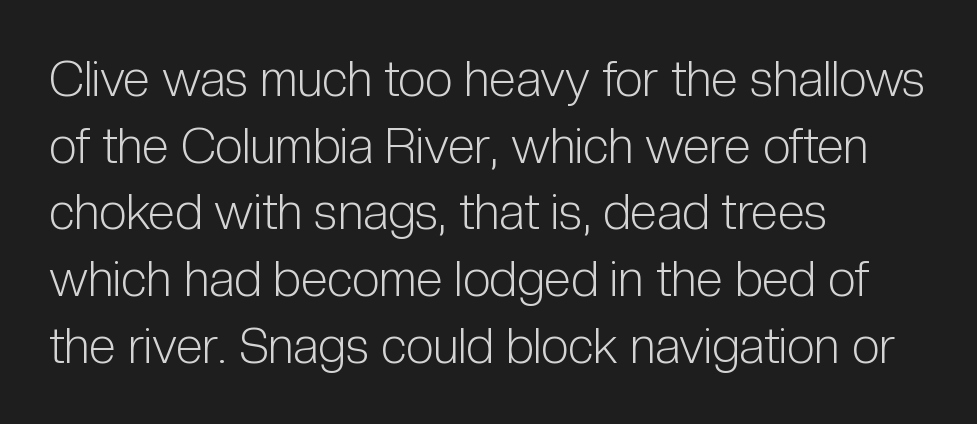
The words here are not underlined. Every character sits straight up, as roman type does. Is this a fixed-width face? No — the glyphs have proportional, varying widths. Quick note: interline space is typical. Heft: none added — not bold.
